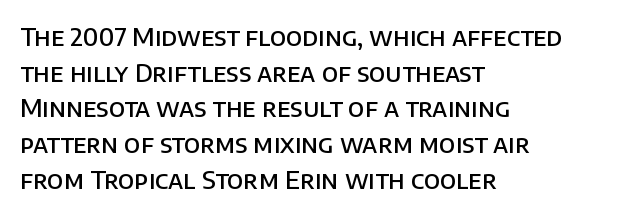
Q: Is the text bold? A: Semi-bold.
Q: Is the text italic (slanted)? A: No, it is upright.
Q: Is the text underlined? A: No.
Q: How is the paragraph aligned? A: Left-aligned.
Q: Is the spacing between letters normal or unusually wide? A: Normal.
Q: Is the spacing between lines tight, normal or loose? A: Normal.
